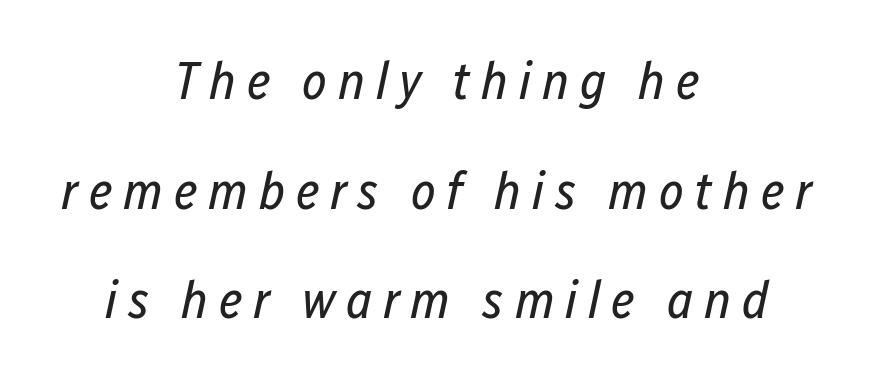
{"italic": "yes", "lean": "right", "slant_degrees": 12, "bold": "no", "weight": "regular", "width": "condensed", "stroke_contrast": "low", "x_height": "medium", "monospaced": "no", "underline": "no", "align": "center", "line_spacing": "loose", "line_spacing_ratio": 2.07, "letter_spacing": "wide", "letter_spacing_em": 0.2, "glyph_px": 53}
